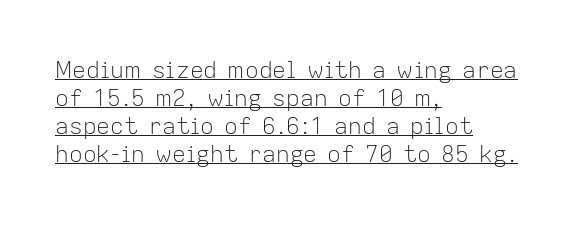
Q: Is the text bold? A: No.
Q: Is the text italic (slanted)? A: No, it is upright.
Q: Is the text underlined? A: Yes.
Q: How is the paragraph aligned? A: Left-aligned.
Q: Is the spacing between letters normal or unusually wide? A: Normal.
